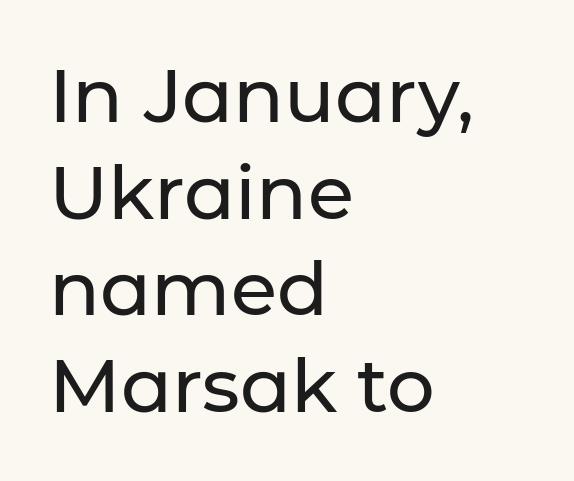
The image shows 75 px sans-serif type, upright; set left-aligned, normal line spacing (1.29x), normal letter spacing, not underlined; low stroke contrast and a medium x-height.
